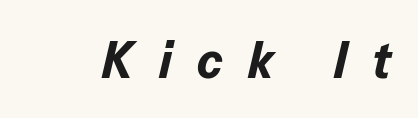
{"italic": "yes", "lean": "right", "slant_degrees": 13, "bold": "yes", "weight": "bold", "width": "normal", "stroke_contrast": "low", "x_height": "medium", "monospaced": "no", "underline": "no", "letter_spacing": "wide", "letter_spacing_em": 0.49, "glyph_px": 52}
